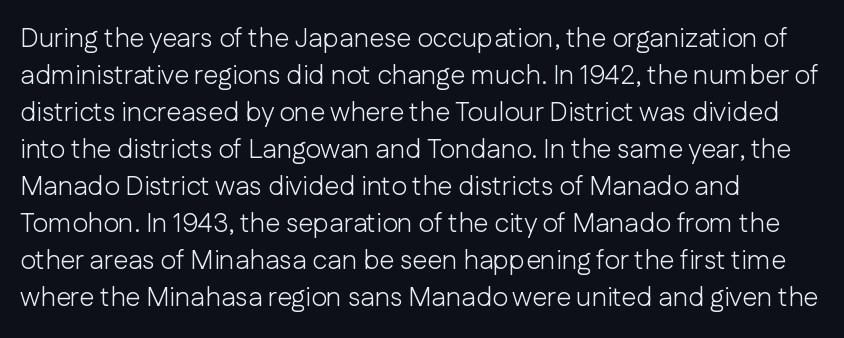
The image shows 27 px text type, upright; set left-aligned, normal line spacing (1.37x), normal letter spacing, not underlined.
